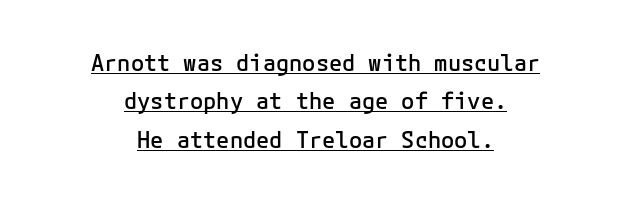
Q: Is the text bold? A: Semi-bold.
Q: Is the text italic (slanted)? A: No, it is upright.
Q: Is the text underlined? A: Yes.
Q: How is the paragraph aligned? A: Centered.
Q: Is the spacing between letters normal or unusually wide? A: Normal.
